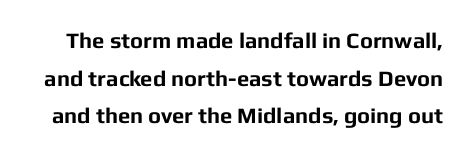
Q: Is the text bold? A: Yes.
Q: Is the text italic (slanted)? A: No, it is upright.
Q: Is the text underlined? A: No.
Q: Is the spacing between letters normal or unusually wide? A: Normal.
